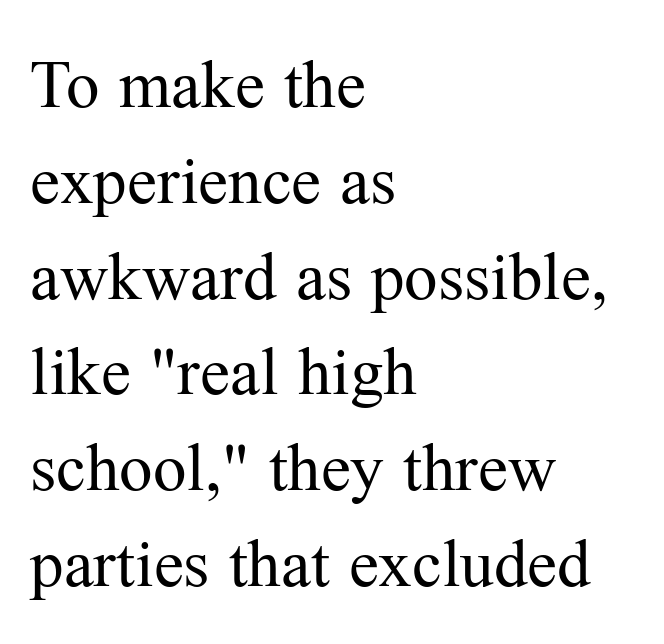
The image shows 67 px regular-weight serif type, upright; set left-aligned, normal line spacing (1.43x), normal letter spacing, not underlined; medium stroke contrast and a medium x-height.
